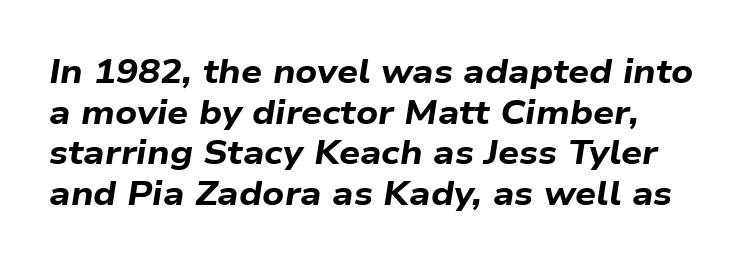
{"italic": "yes", "lean": "right", "slant_degrees": 9, "bold": "yes", "weight": "bold", "width": "wide", "stroke_contrast": "low", "x_height": "medium", "monospaced": "no", "underline": "no", "align": "left", "line_spacing_ratio": 1.23, "letter_spacing": "normal", "letter_spacing_em": 0.0, "glyph_px": 33}
